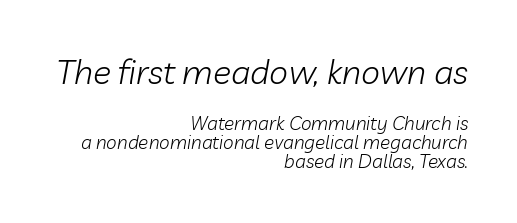
{"italic": "yes", "lean": "right", "slant_degrees": 10, "bold": "no", "weight": "light", "width": "normal", "stroke_contrast": "low", "x_height": "medium", "monospaced": "no", "underline": "no", "align": "right", "line_spacing": "tight", "line_spacing_ratio": 1.0, "letter_spacing": "normal", "letter_spacing_em": 0.0, "larger_block": "first", "size_ratio": 1.79, "glyph_px": 34}
